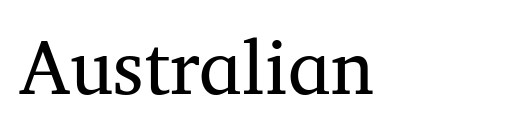
Q: Is the text bold? A: No.
Q: Is the text italic (slanted)? A: No, it is upright.
Q: Is the typeface a serif or a sans-serif typeface? A: Serif.
Q: Is the text underlined? A: No.
Q: Is the spacing between letters normal or unusually wide? A: Normal.
Q: Width (condensed, normal, or wide)? A: Normal.
Q: Stroke contrast? A: Medium.
Q: x-height? A: Medium.
Q: Monospaced? A: No.
